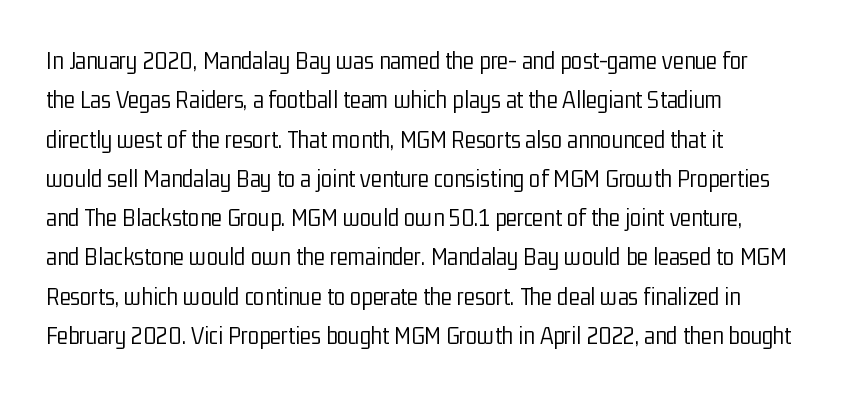
A typesetter would mark this as roman, not italic. Does the leading feel generous? No, just average. The typesetter chose a ragged-right arrangement here. The gaps between neighbouring characters are ordinary and unremarkable. Is this a heavy cut? Hardly; it is regular or lighter. The space directly below the letters is spotless.
